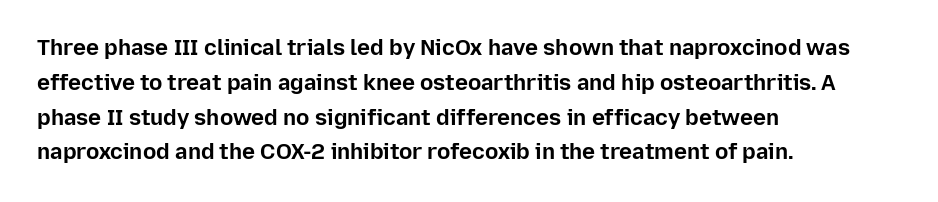
One-word summary of the alignment: left. Characters remain perfectly vertical along every line. Words float on clear page, feet unadorned. Look at the tracking — it's just the regular setting, nothing added.
